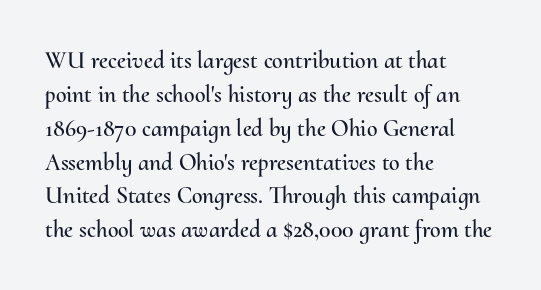
Q: Is the text italic (slanted)? A: No, it is upright.
Q: Is the text underlined? A: No.
Q: How is the paragraph aligned? A: Left-aligned.
Q: Is the spacing between letters normal or unusually wide? A: Normal.
Q: Is the spacing between lines tight, normal or loose? A: Normal.
